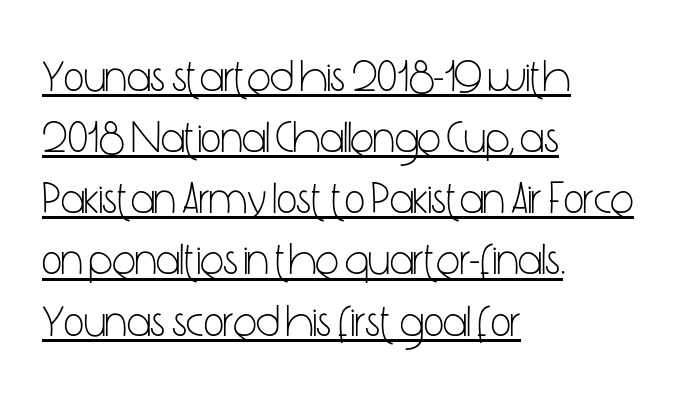
Stem width sits at or under what a default text font uses. Is this a fixed-width face? No — the glyphs have proportional, varying widths. Note: no serifs on the glyphs. This is the regular roman posture of the typeface. You can see a thin bar hugging the bottom of the glyphs. Honestly, the letter spacing is just normal — you wouldn't notice it.
